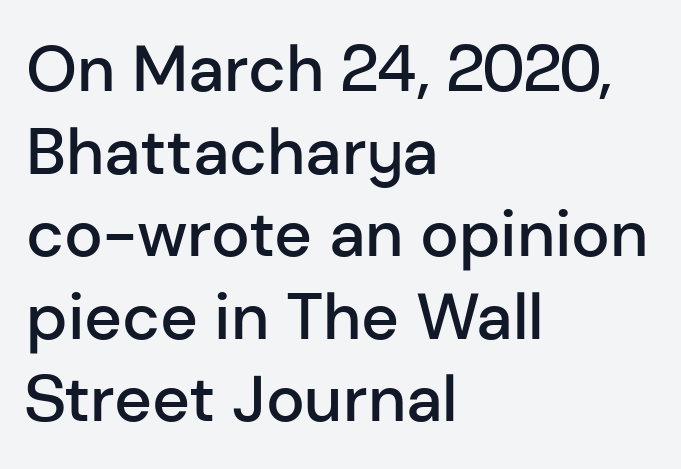
{"serif": "no", "italic": "no", "bold": "semi", "weight": "semibold", "width": "normal", "stroke_contrast": "low", "x_height": "medium", "monospaced": "no", "underline": "no", "align": "left", "line_spacing": "normal", "line_spacing_ratio": 1.27, "letter_spacing": "normal", "letter_spacing_em": 0.0, "glyph_px": 65}
